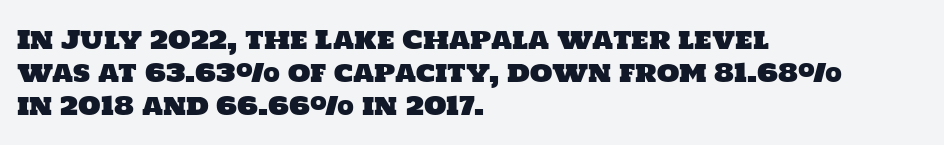
A student would call this left alignment; a typographer would say flush left, rag right. This block has exactly the height ordinary leading produces. The strip under each line holds only bare page. A typesetter would call this zero additional tracking.
